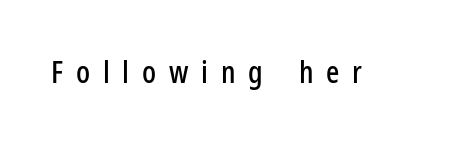
Q: Is the text italic (slanted)? A: No, it is upright.
Q: Is the typeface a serif or a sans-serif typeface? A: Sans-serif.
Q: Is the text underlined? A: No.
Q: Is the spacing between letters normal or unusually wide? A: Unusually wide.
Q: Width (condensed, normal, or wide)? A: Condensed.
Q: Stroke contrast? A: Low.
Q: x-height? A: Medium.
Q: Monospaced? A: No.
